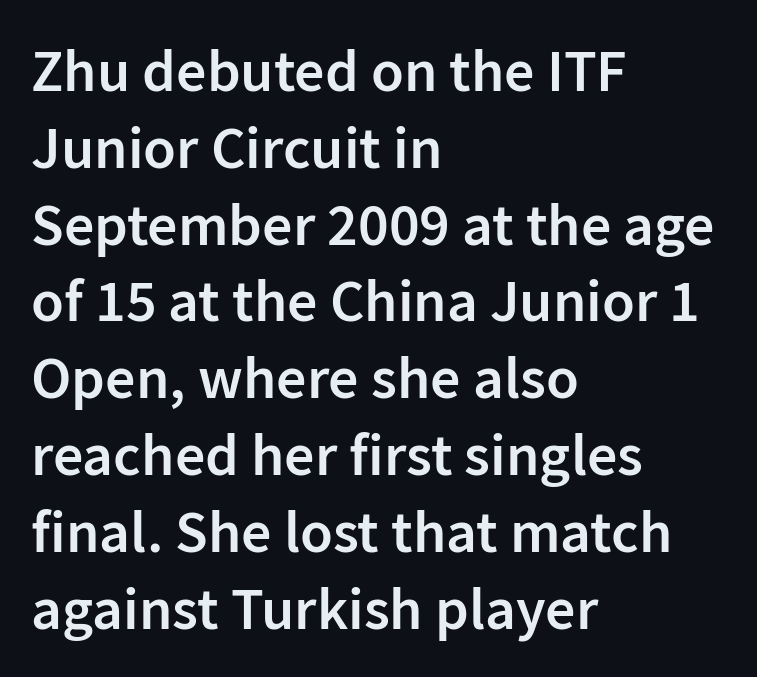
The image shows 60 px semibold sans-serif type, upright; set left-aligned, normal line spacing (1.28x), normal letter spacing, not underlined; low stroke contrast and a medium x-height.
